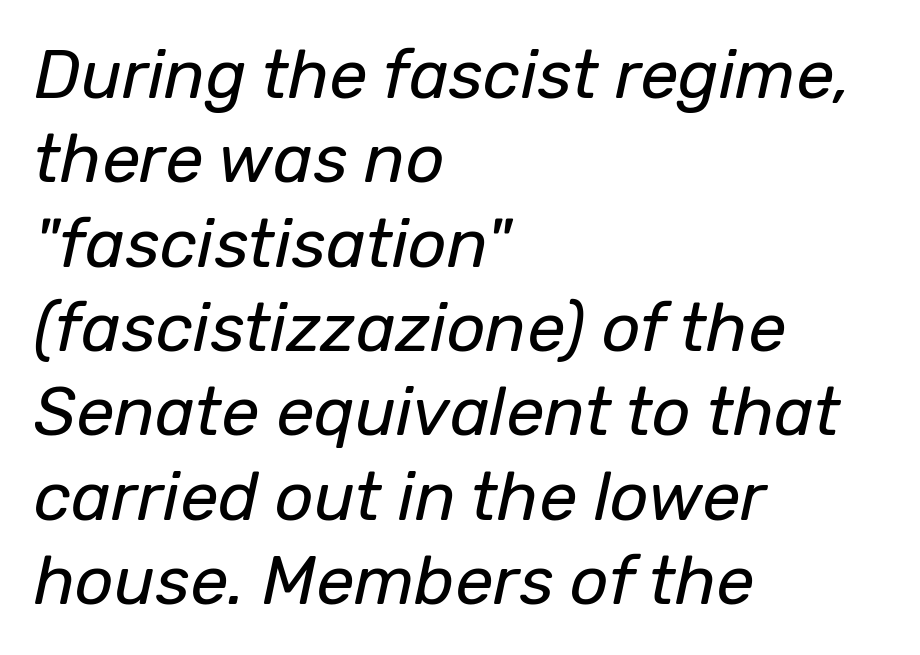
This is not heavy type; no bold has been used. The rendering uses natural spacing where letterforms have individual widths. Characters are canted at an angle relative to the baseline's perpendicular. In terms of letterspacing, this is plain default setting.
